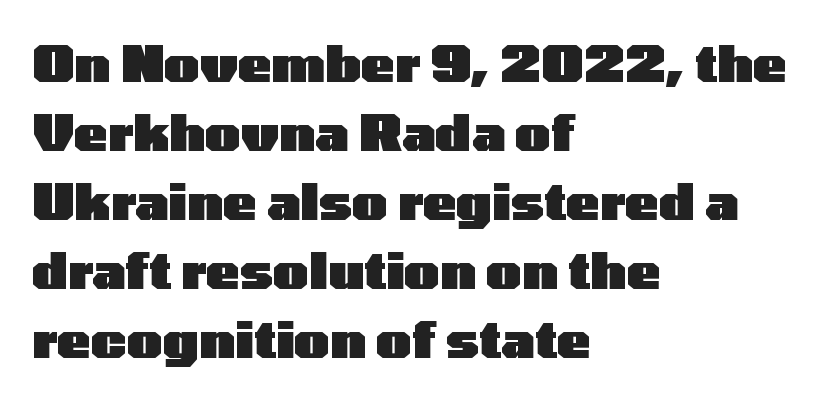
The baseline area is clear. Here the glyphs are tracked normally, forming tight word shapes. Compared with typical paragraphs, the rows here are spaced about the same. Proportional: the letters do not fall into vertical columns. If you drew a line through each stem, it would be perfectly vertical.
